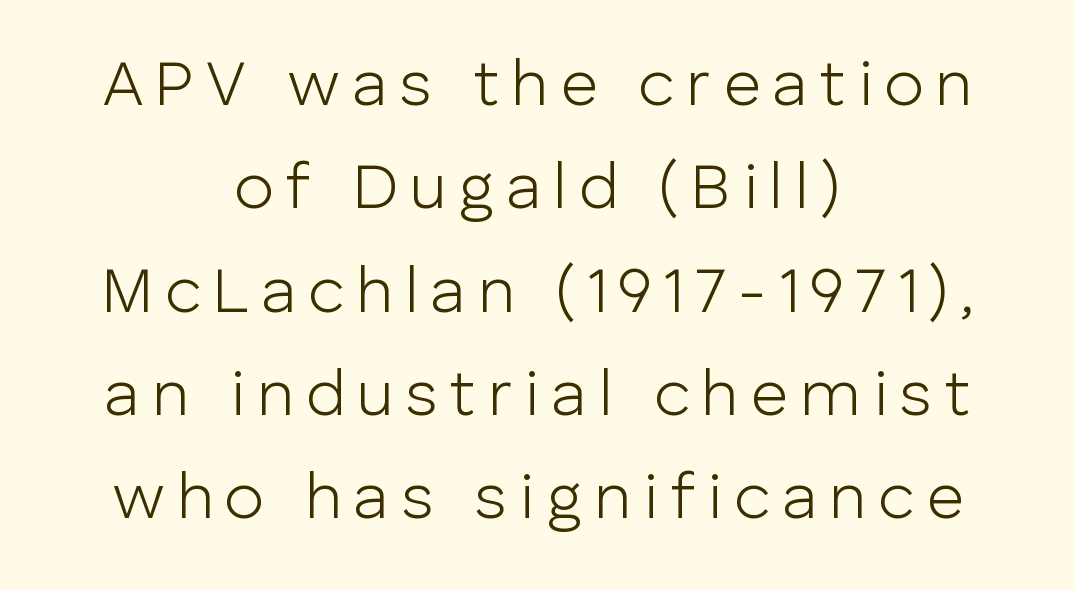
The image shows 65 px light sans-serif type, upright; set centered, normal line spacing (1.59x), not underlined; low stroke contrast and a medium x-height.
